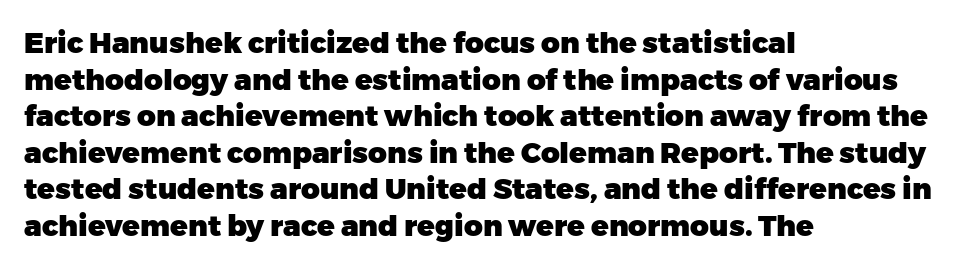
The image shows 29 px heavy sans-serif type, upright; set left-aligned, normal line spacing (1.26x), normal letter spacing, not underlined; low stroke contrast and a medium x-height.
